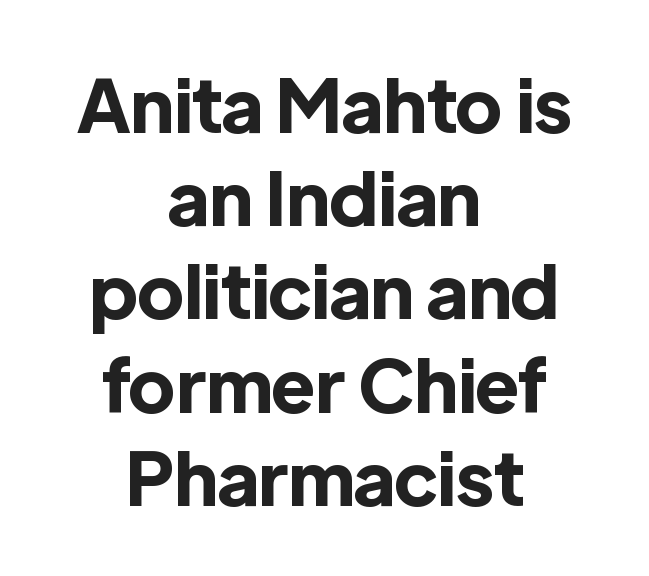
{"serif": "no", "italic": "no", "bold": "yes", "weight": "bold", "width": "normal", "x_height": "medium", "monospaced": "no", "underline": "no", "align": "center", "line_spacing": "normal", "line_spacing_ratio": 1.26, "letter_spacing": "normal", "letter_spacing_em": 0.0, "glyph_px": 74}
